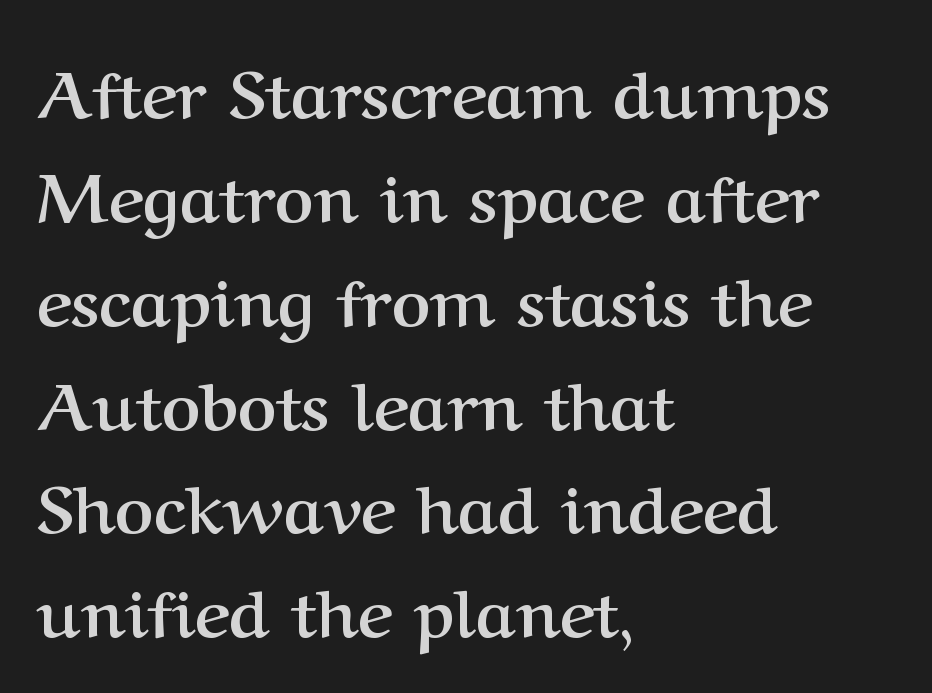
Q: Is the text bold? A: Yes.
Q: Is the text italic (slanted)? A: No, it is upright.
Q: Is the typeface a serif or a sans-serif typeface? A: Serif.
Q: Is the text underlined? A: No.
Q: How is the paragraph aligned? A: Left-aligned.
Q: Is the spacing between letters normal or unusually wide? A: Normal.
Q: Is the spacing between lines tight, normal or loose? A: Normal.
Q: Width (condensed, normal, or wide)? A: Normal.
Q: Stroke contrast? A: Medium.
Q: x-height? A: Medium.
Q: Monospaced? A: No.
